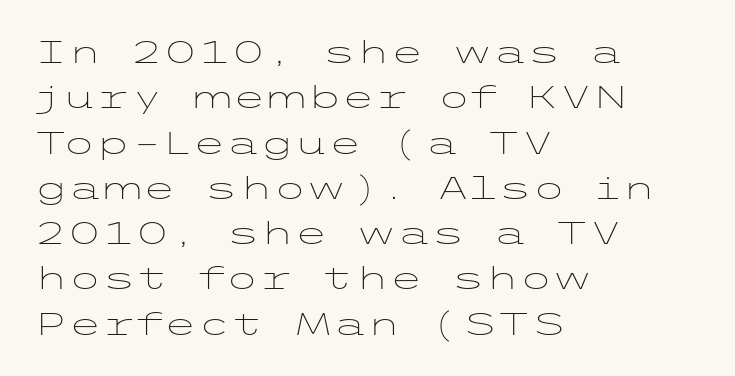
{"serif": "no", "italic": "no", "bold": "no", "weight": "light", "width": "wide", "stroke_contrast": "low", "x_height": "medium", "underline": "no", "align": "left", "line_spacing": "normal", "line_spacing_ratio": 1.46, "letter_spacing": "normal", "letter_spacing_em": 0.0, "glyph_px": 31}
